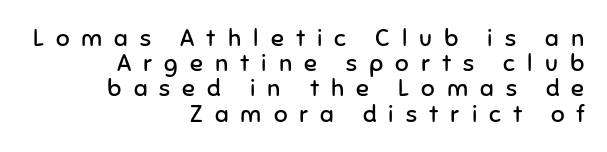
Q: Is the text bold? A: No.
Q: Is the text italic (slanted)? A: No, it is upright.
Q: Is the text underlined? A: No.
Q: How is the paragraph aligned? A: Right-aligned.
Q: Is the spacing between letters normal or unusually wide? A: Unusually wide.
Q: Is the spacing between lines tight, normal or loose? A: Tight.
